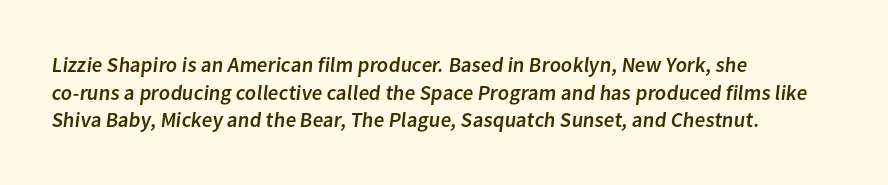
The image shows 21 px text type; set left-aligned, normal line spacing (1.31x), normal letter spacing, not underlined.
